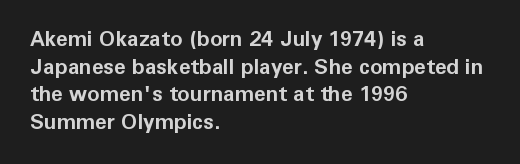
Q: Is the text bold? A: Yes.
Q: Is the text italic (slanted)? A: No, it is upright.
Q: Is the text underlined? A: No.
Q: How is the paragraph aligned? A: Left-aligned.
Q: Is the spacing between letters normal or unusually wide? A: Normal.
Q: Is the spacing between lines tight, normal or loose? A: Normal.
